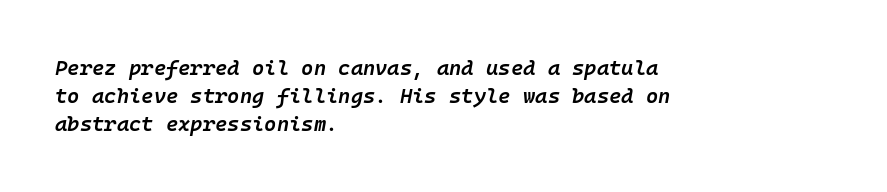
Q: Is the text bold? A: Semi-bold.
Q: Is the text italic (slanted)? A: Yes, it leans right by about 10 degrees.
Q: Is the text underlined? A: No.
Q: How is the paragraph aligned? A: Left-aligned.
Q: Is the spacing between letters normal or unusually wide? A: Normal.
Q: Is the spacing between lines tight, normal or loose? A: Normal.
